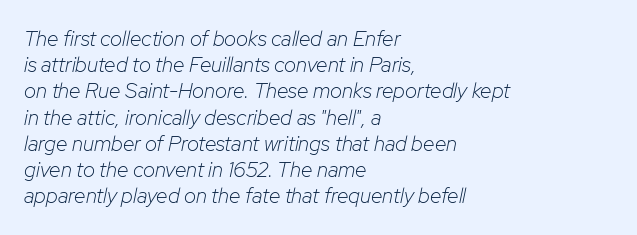
Default kerning and tracking; the words read as compact shapes. The letters are slanted; this is an italic face. Leading: standard. Honestly, there is no underline to notice here at all.
